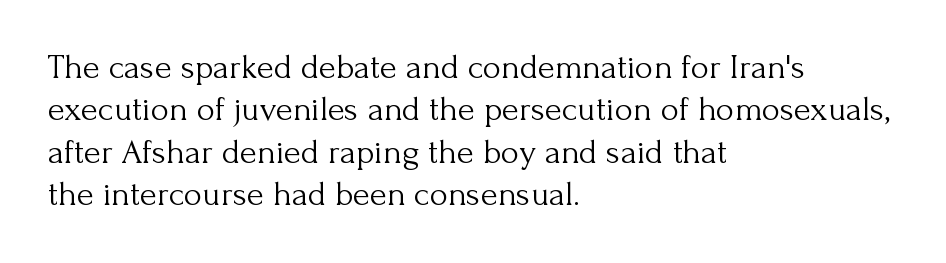
The strokes carry an ordinary text weight at most. When letters stand straight like this, we call the style roman or upright. Has an underline been added? It has not. Every row of glyphs begins at an identical x-position on the left.
